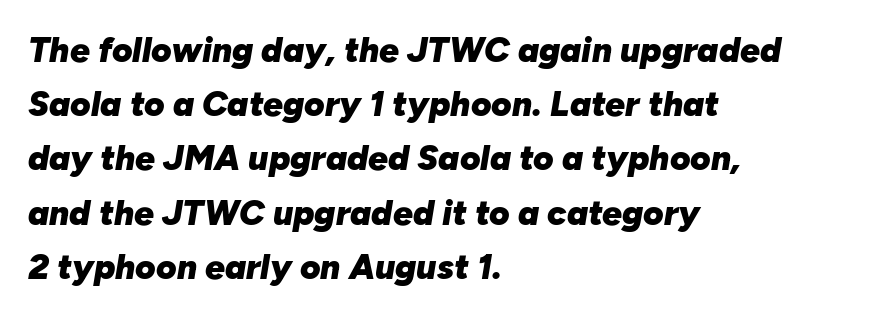
The image shows 35 px heavy type, italic (leaning right); set left-aligned, normal line spacing (1.55x), normal letter spacing, not underlined; low stroke contrast and a medium x-height.
